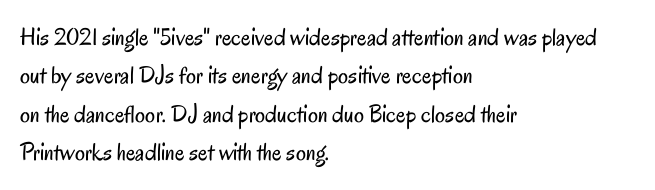
This sample uses an upright cut, with every glyph sitting square on the baseline. The string is rendered with underlining switched off. Tracking value appears to be zero — textbook default spacing. The lines in this sample share a left origin and differ only in where they stop. Vertical spacing — default.
